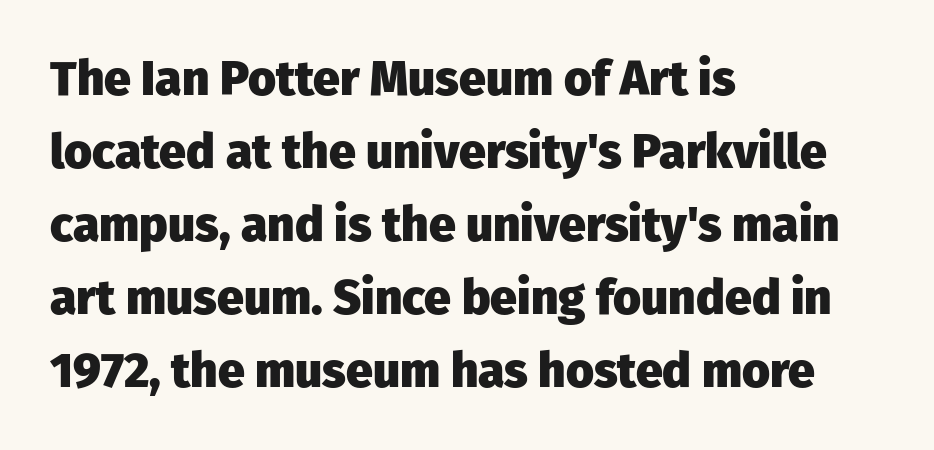
{"serif": "no", "italic": "no", "bold": "yes", "weight": "heavy", "width": "normal", "stroke_contrast": "low", "x_height": "medium", "monospaced": "no", "underline": "no", "align": "left", "line_spacing": "normal", "line_spacing_ratio": 1.52, "letter_spacing": "normal", "letter_spacing_em": 0.0, "glyph_px": 48}
